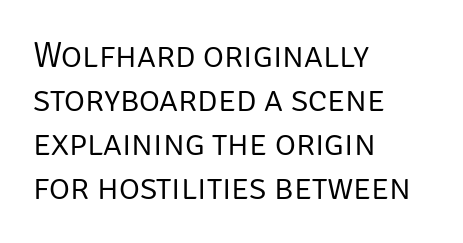
{"serif": "no", "italic": "no", "bold": "no", "weight": "light", "width": "normal", "stroke_contrast": "low", "x_height": "large", "monospaced": "no", "underline": "no", "align": "left", "line_spacing_ratio": 1.22, "letter_spacing": "normal", "letter_spacing_em": 0.0, "glyph_px": 36}
